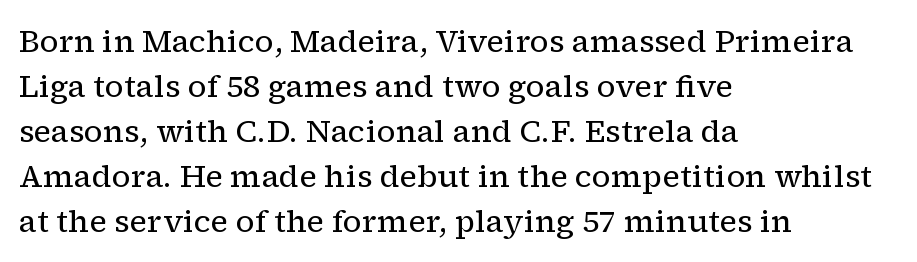
{"serif": "yes", "italic": "no", "bold": "no", "weight": "regular", "width": "normal", "stroke_contrast": "low", "x_height": "medium", "monospaced": "no", "underline": "no", "align": "left", "line_spacing": "normal", "line_spacing_ratio": 1.45, "letter_spacing": "normal", "letter_spacing_em": 0.0, "glyph_px": 31}
